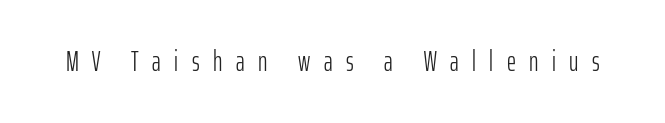
{"serif": "no", "italic": "no", "bold": "no", "weight": "light", "width": "condensed", "stroke_contrast": "low", "x_height": "medium", "monospaced": "no", "underline": "no", "letter_spacing": "wide", "letter_spacing_em": 0.48, "glyph_px": 28}
